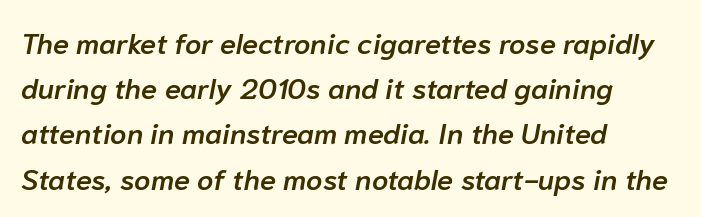
{"italic": "yes", "lean": "right", "slant_degrees": 10, "bold": "semi", "weight": "semibold", "width": "normal", "stroke_contrast": "low", "x_height": "medium", "monospaced": "no", "underline": "no", "align": "left", "line_spacing": "normal", "line_spacing_ratio": 1.56, "letter_spacing": "normal", "letter_spacing_em": 0.0, "glyph_px": 29}
